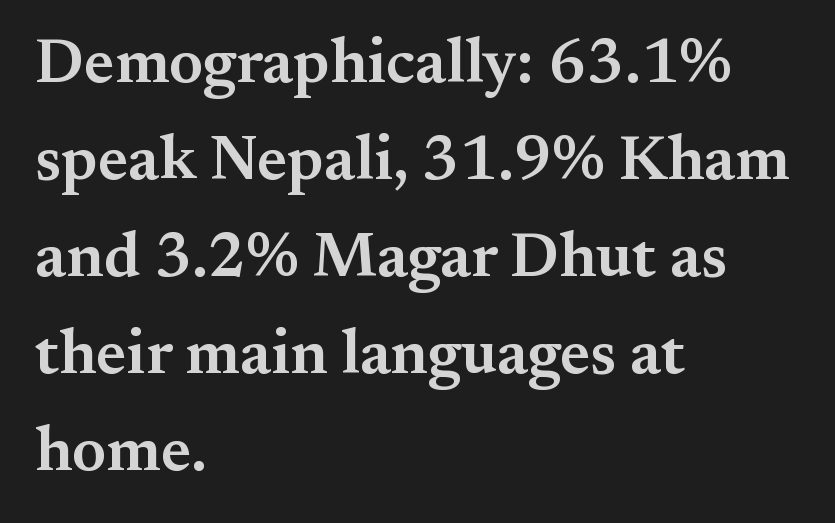
The image shows 63 px semibold serif type, upright; set left-aligned, normal line spacing (1.54x), normal letter spacing, not underlined; medium stroke contrast and a small x-height.
